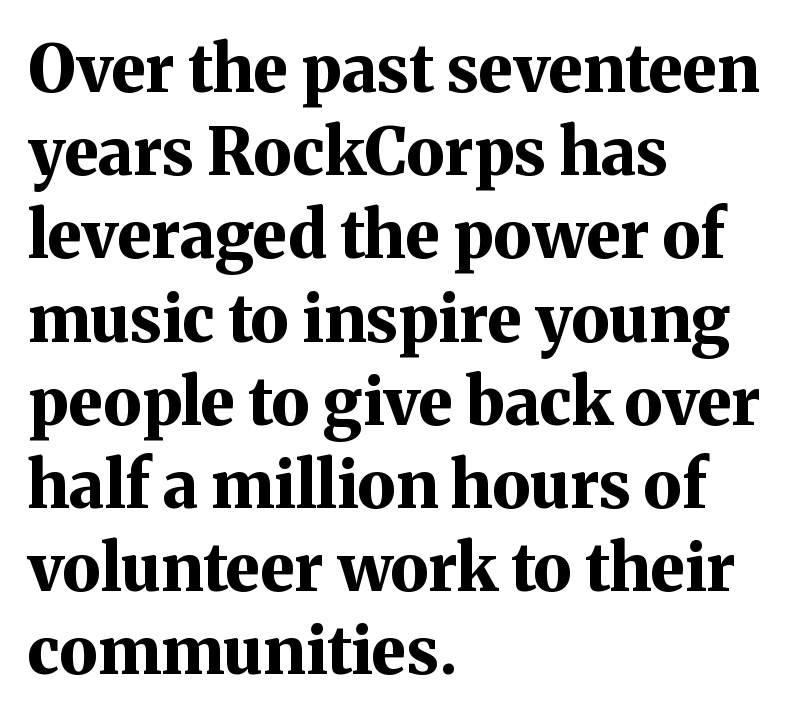
The horizontal fit of the characters is conventional and even. Characters remain perfectly vertical along every line. The type family on display is of the serif kind. These lines are set flush left with a ragged right edge.
